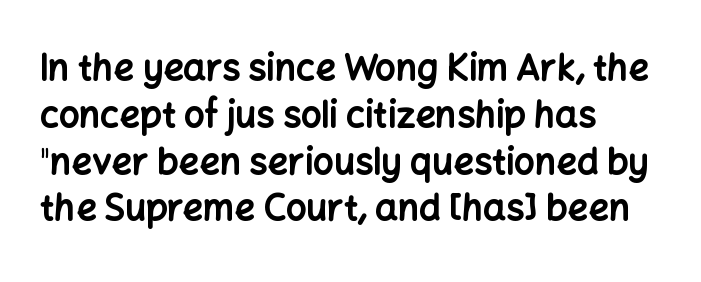
The image shows 36 px bold sans-serif type, upright; set left-aligned, normal line spacing (1.3x), normal letter spacing, not underlined; low stroke contrast and a medium x-height.
